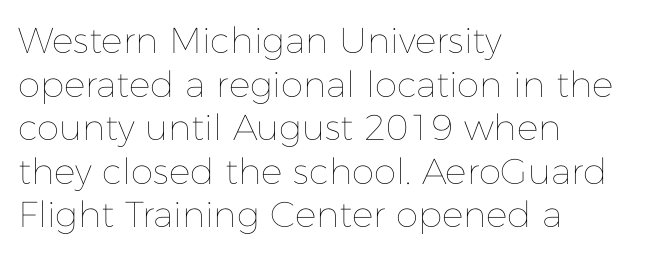
The image shows 36 px thin type, upright; set left-aligned, line spacing 1.21x, normal letter spacing, not underlined; low stroke contrast and a medium x-height.
